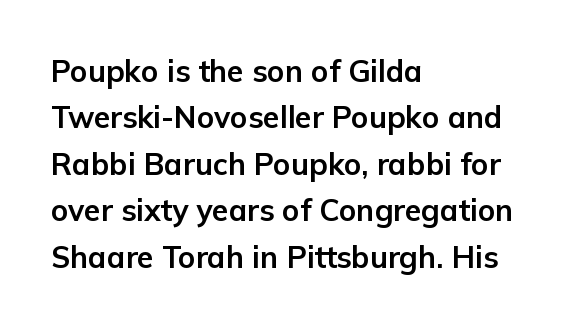
Underline: absent. Heavy, bold letterforms. The text was rendered using a sans face with plain stroke endings. The gaps between neighbouring characters are ordinary and unremarkable. The face used here is proportionally spaced, like ordinary book or web type. Ascenders rise straight up at ninety degrees.
